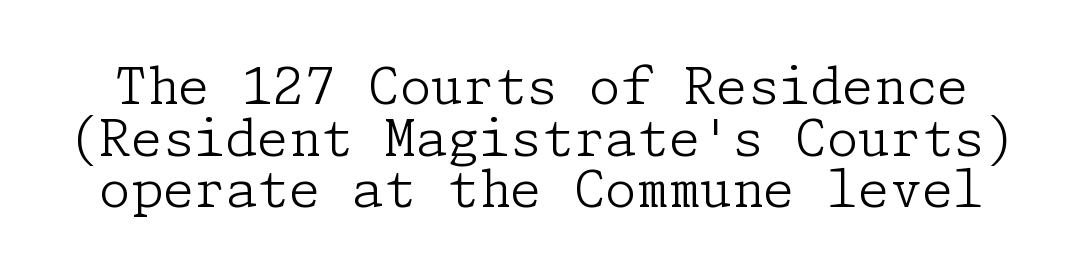
The image shows 51 px light serif type, upright; set tight line spacing (1.01x), normal letter spacing, not underlined; low stroke contrast and a medium x-height.
